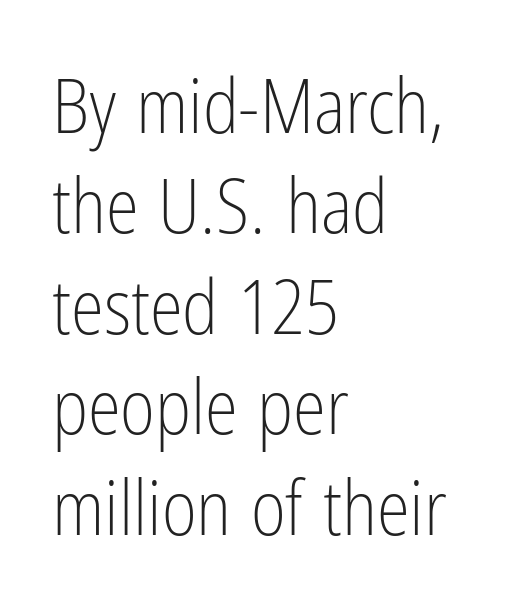
Stroke mass is kept to a normal reading level or below. To sum up the face: it is a sans, with no serifs. What's the leading like? Ordinary, nothing unusual. No extra tracking has been applied to these lines. Varying glyph widths throughout — classic text-font behaviour.
